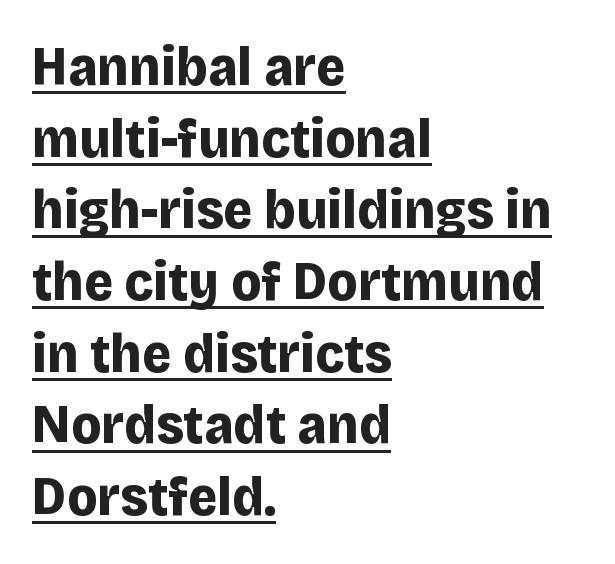
{"serif": "no", "italic": "no", "bold": "yes", "weight": "bold", "width": "normal", "stroke_contrast": "low", "x_height": "large", "monospaced": "no", "underline": "yes", "align": "left", "line_spacing": "normal", "line_spacing_ratio": 1.28, "letter_spacing": "normal", "letter_spacing_em": 0.0, "glyph_px": 56}
